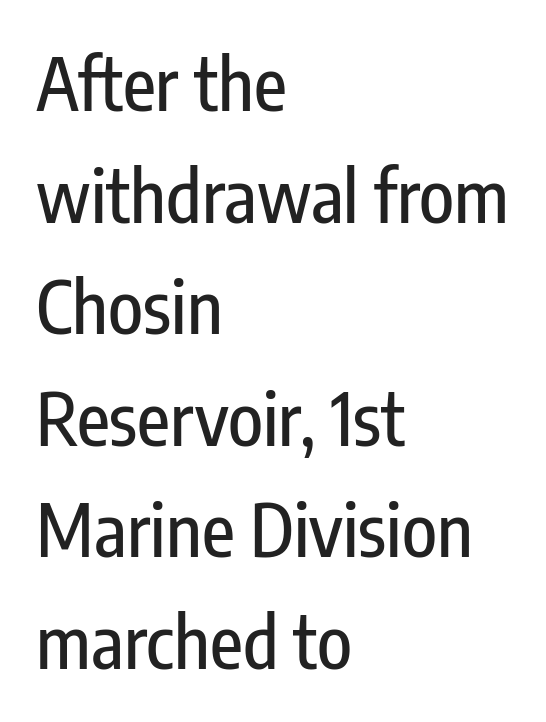
{"serif": "no", "italic": "no", "width": "condensed", "stroke_contrast": "low", "x_height": "medium", "monospaced": "no", "underline": "no", "align": "left", "line_spacing": "normal", "line_spacing_ratio": 1.55, "letter_spacing": "normal", "letter_spacing_em": 0.0, "glyph_px": 72}
